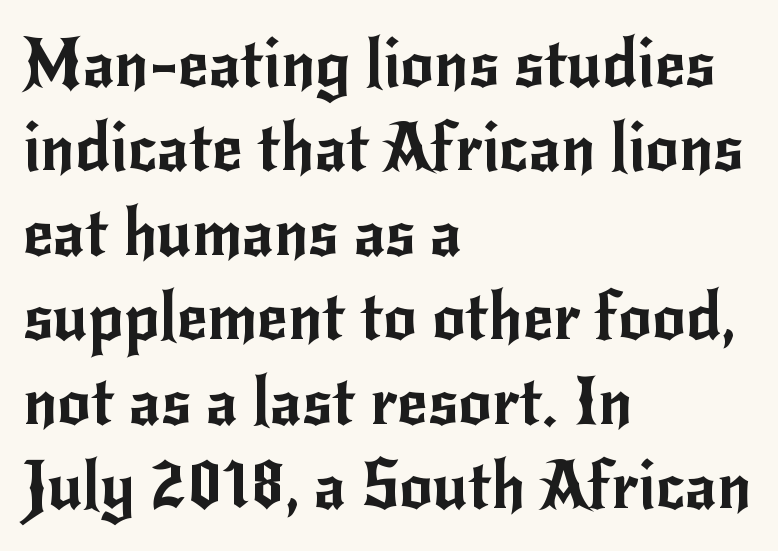
{"serif": "no", "italic": "no", "width": "normal", "stroke_contrast": "low", "x_height": "small", "monospaced": "no", "underline": "no", "align": "left", "line_spacing": "normal", "line_spacing_ratio": 1.28, "letter_spacing": "normal", "letter_spacing_em": 0.0, "glyph_px": 66}
